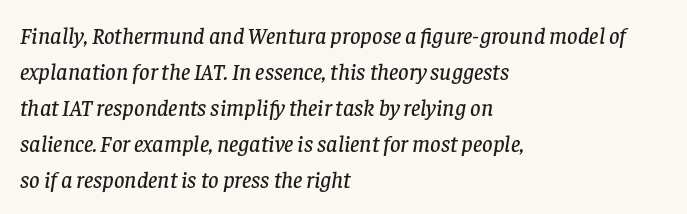
Q: Is the text italic (slanted)? A: Yes, it leans right by about 8 degrees.
Q: Is the text underlined? A: No.
Q: How is the paragraph aligned? A: Left-aligned.
Q: Is the spacing between letters normal or unusually wide? A: Normal.
Q: Is the spacing between lines tight, normal or loose? A: Normal.
